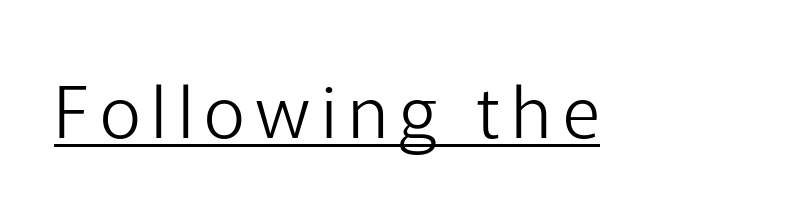
The image shows 72 px light sans-serif type, upright; set underlined; low stroke contrast and a medium x-height.
